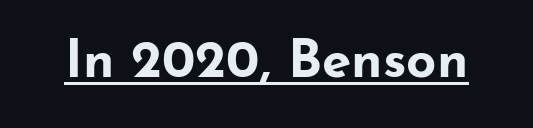
The image shows 53 px bold, wide sans-serif type, upright; set normal letter spacing, underlined; low stroke contrast and a small x-height.
